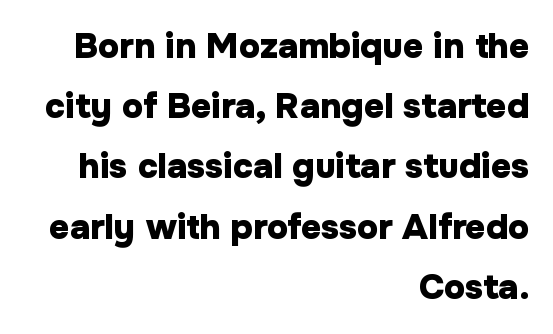
The image shows 35 px heavy sans-serif type, upright; set right-aligned, line spacing 1.72x, normal letter spacing, not underlined; low stroke contrast and a medium x-height.
